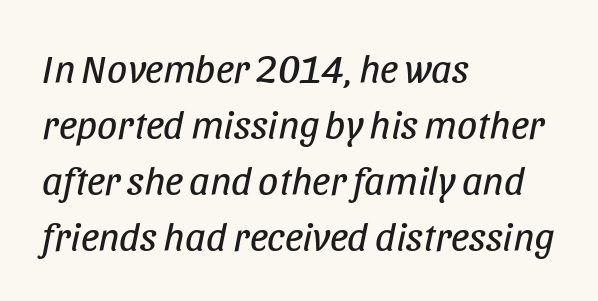
Q: Is the text bold? A: No.
Q: Is the text italic (slanted)? A: Yes, it leans right by about 11 degrees.
Q: Is the text underlined? A: No.
Q: How is the paragraph aligned? A: Left-aligned.
Q: Is the spacing between letters normal or unusually wide? A: Normal.
Q: Is the spacing between lines tight, normal or loose? A: Normal.
Q: Width (condensed, normal, or wide)? A: Condensed.
Q: Stroke contrast? A: Low.
Q: x-height? A: Large.
Q: Monospaced? A: No.
